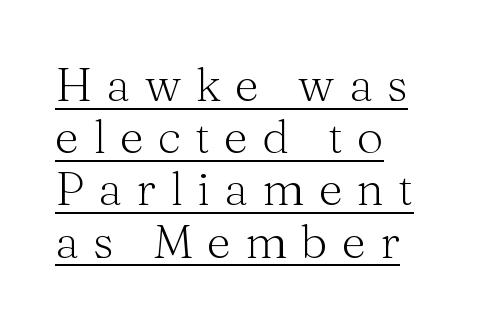
Q: Is the text bold? A: No.
Q: Is the text italic (slanted)? A: No, it is upright.
Q: Is the typeface a serif or a sans-serif typeface? A: Serif.
Q: Is the text underlined? A: Yes.
Q: How is the paragraph aligned? A: Left-aligned.
Q: Is the spacing between letters normal or unusually wide? A: Unusually wide.
Q: Is the spacing between lines tight, normal or loose? A: Tight.
Q: Width (condensed, normal, or wide)? A: Normal.
Q: Stroke contrast? A: Medium.
Q: x-height? A: Medium.
Q: Monospaced? A: No.
